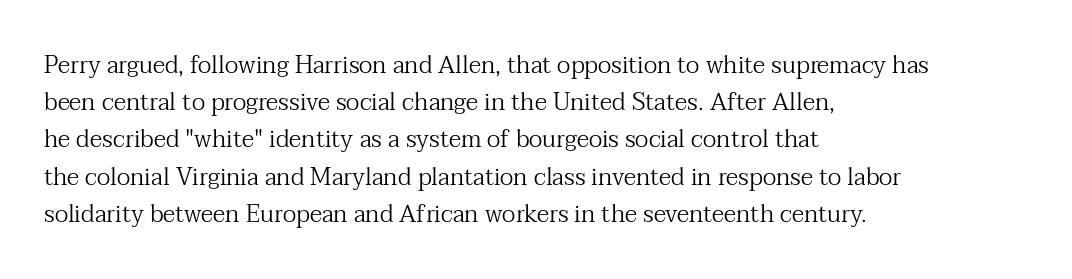
Q: Is the text bold? A: No.
Q: Is the text italic (slanted)? A: No, it is upright.
Q: Is the text underlined? A: No.
Q: How is the paragraph aligned? A: Left-aligned.
Q: Is the spacing between letters normal or unusually wide? A: Normal.
Q: Is the spacing between lines tight, normal or loose? A: Normal.
